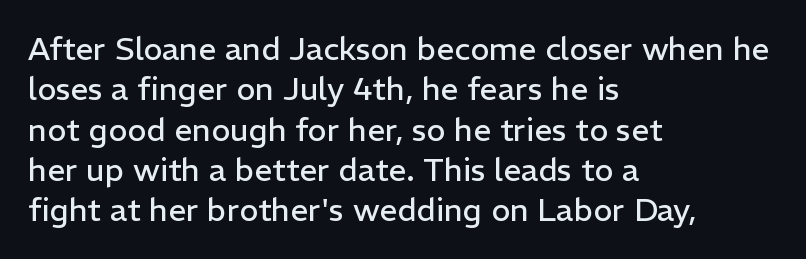
{"serif": "no", "italic": "no", "bold": "no", "weight": "regular", "width": "normal", "stroke_contrast": "low", "x_height": "medium", "monospaced": "no", "underline": "no", "align": "left", "line_spacing": "normal", "line_spacing_ratio": 1.26, "letter_spacing": "normal", "letter_spacing_em": 0.0, "glyph_px": 32}
